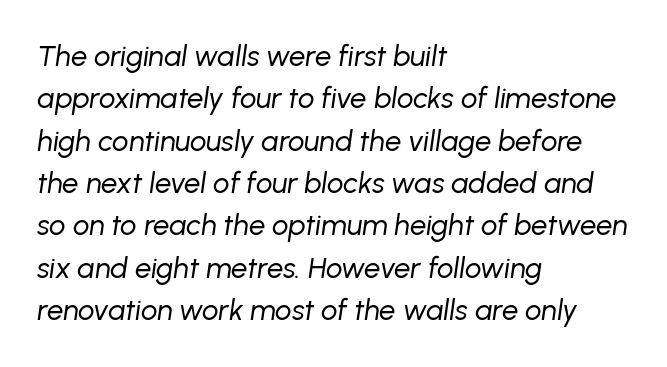
Counters stay open thanks to moderate or lighter strokes. The lettering tilts uniformly, giving the passage an italic look. Is this a fixed-width face? No — the glyphs have proportional, varying widths. The rendering uses a moderate line-height, typical for paragraphs. Characters follow at the spacing the type designer built in. Underlining? Definitely not there.
